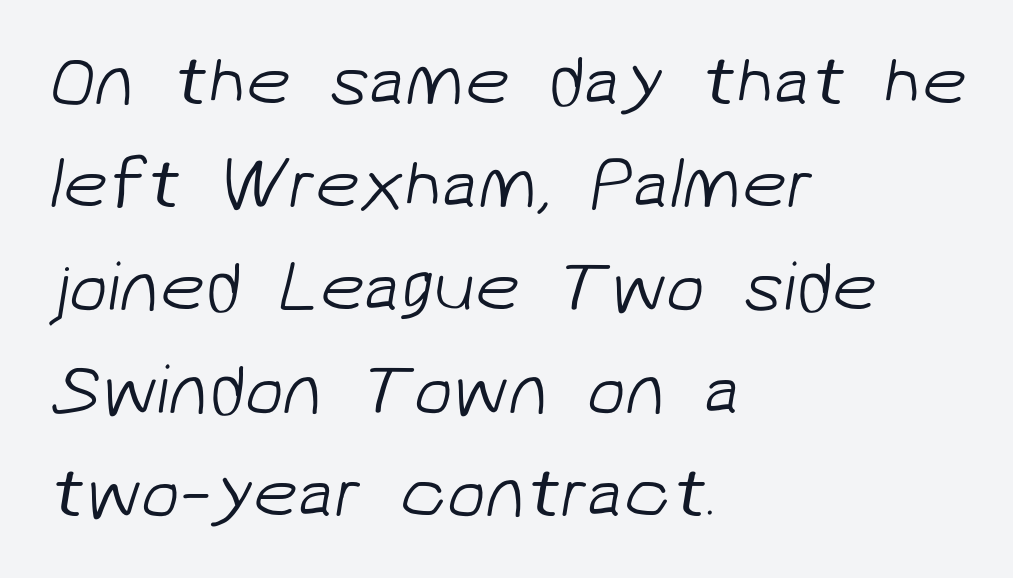
Q: Is the text bold? A: No.
Q: Is the typeface a serif or a sans-serif typeface? A: Sans-serif.
Q: Is the text underlined? A: No.
Q: How is the paragraph aligned? A: Left-aligned.
Q: Is the spacing between letters normal or unusually wide? A: Normal.
Q: Is the spacing between lines tight, normal or loose? A: Normal.
Q: Width (condensed, normal, or wide)? A: Normal.
Q: Stroke contrast? A: Low.
Q: x-height? A: Medium.
Q: Monospaced? A: No.
